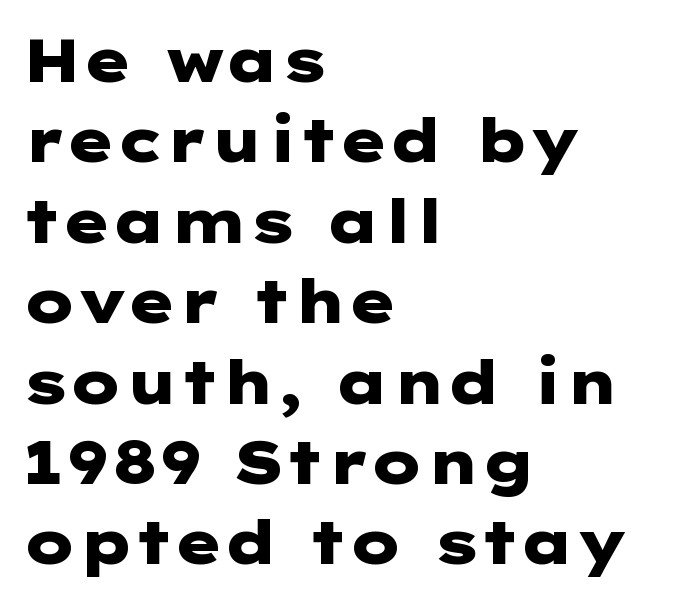
{"serif": "no", "italic": "no", "bold": "yes", "weight": "heavy", "width": "wide", "stroke_contrast": "low", "x_height": "medium", "underline": "no", "align": "left", "line_spacing": "normal", "line_spacing_ratio": 1.34, "letter_spacing": "normal", "letter_spacing_em": 0.0, "glyph_px": 60}
